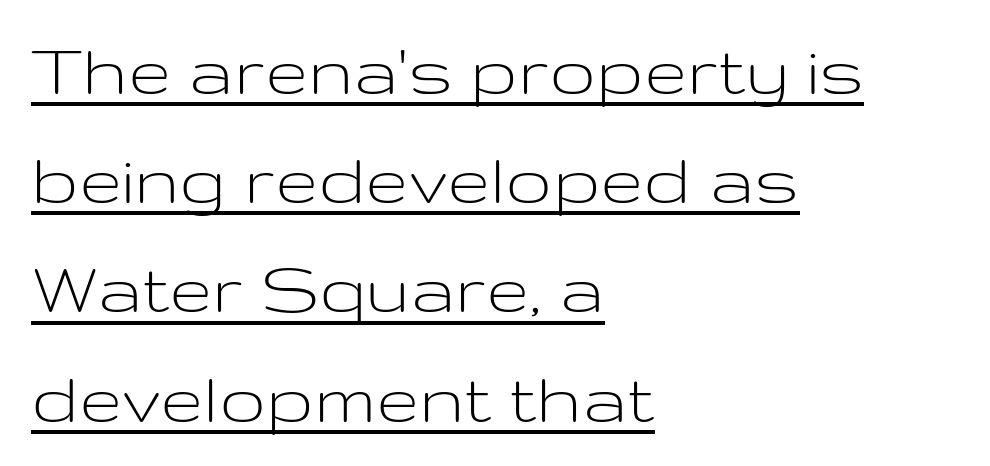
Q: Is the text bold? A: No.
Q: Is the text italic (slanted)? A: No, it is upright.
Q: Is the typeface a serif or a sans-serif typeface? A: Sans-serif.
Q: Is the text underlined? A: Yes.
Q: How is the paragraph aligned? A: Left-aligned.
Q: Is the spacing between letters normal or unusually wide? A: Normal.
Q: Is the spacing between lines tight, normal or loose? A: Normal.
Q: Width (condensed, normal, or wide)? A: Wide.
Q: Stroke contrast? A: Low.
Q: x-height? A: Medium.
Q: Monospaced? A: No.
